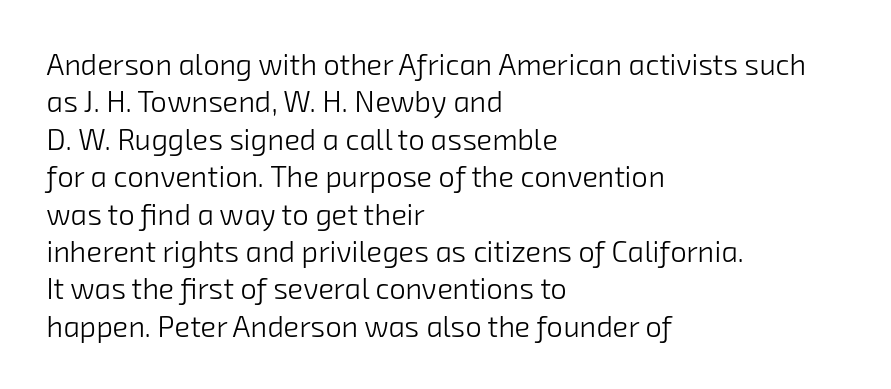
No letter is thick-stroked: the sample isn't bold. The gap between lines stays unmarked. Inter-character spacing is left at the font's built-in metrics. The rendering uses natural spacing where letterforms have individual widths. Alignment: flush left. The typeface chosen for these lines omits serifs.
